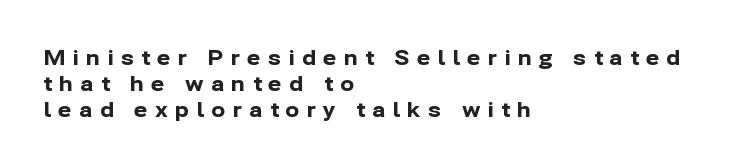
Q: Is the text bold? A: Yes.
Q: Is the text italic (slanted)? A: No, it is upright.
Q: Is the text underlined? A: No.
Q: How is the paragraph aligned? A: Left-aligned.
Q: Is the spacing between letters normal or unusually wide? A: Unusually wide.
Q: Is the spacing between lines tight, normal or loose? A: Normal.
